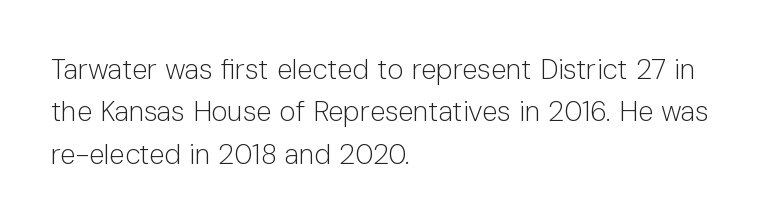
The image shows 28 px light sans-serif type, upright; set left-aligned, normal line spacing (1.51x), normal letter spacing, not underlined; low stroke contrast and a medium x-height.
